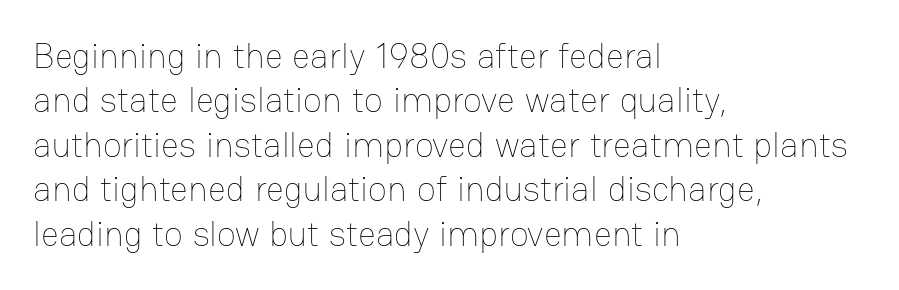
The designer left line spacing at the default. Does the lettering tilt? It doesn't — this is upright. The strokes carry an ordinary text weight at most. These lines are rendered in a variable-pitch font. Alignment: flush left.
